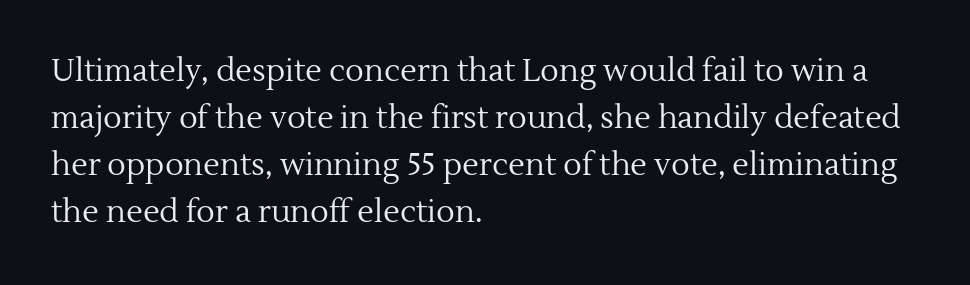
Q: Is the text bold? A: No.
Q: Is the text italic (slanted)? A: No, it is upright.
Q: Is the typeface a serif or a sans-serif typeface? A: Serif.
Q: Is the text underlined? A: No.
Q: How is the paragraph aligned? A: Left-aligned.
Q: Is the spacing between letters normal or unusually wide? A: Normal.
Q: Is the spacing between lines tight, normal or loose? A: Normal.
Q: Width (condensed, normal, or wide)? A: Normal.
Q: x-height? A: Medium.
Q: Monospaced? A: No.
